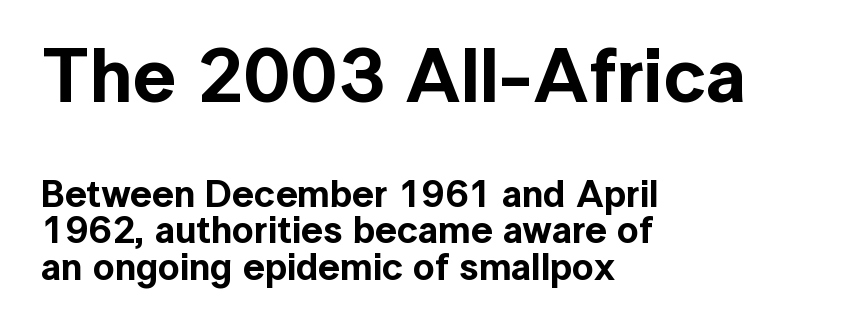
{"serif": "no", "italic": "no", "width": "normal", "x_height": "medium", "monospaced": "no", "underline": "no", "align": "left", "line_spacing": "tight", "line_spacing_ratio": 0.97, "letter_spacing": "normal", "letter_spacing_em": 0.0, "larger_block": "first", "size_ratio": 2.0, "glyph_px": 76}
